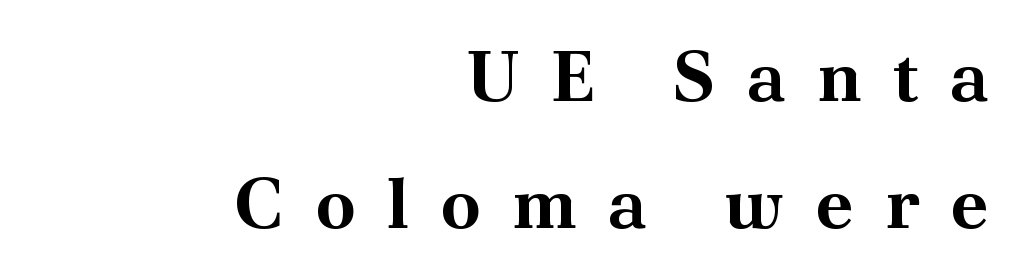
Students, note that the glyphs here are deliberately spaced far apart. The face used here is seriffed, in the tradition of book romans. Is there any slant? The stems are plumb. The rendering uses a bold face; every stroke is thick and dark. Underline: absent. The face used here is proportionally spaced, like ordinary book or web type.
